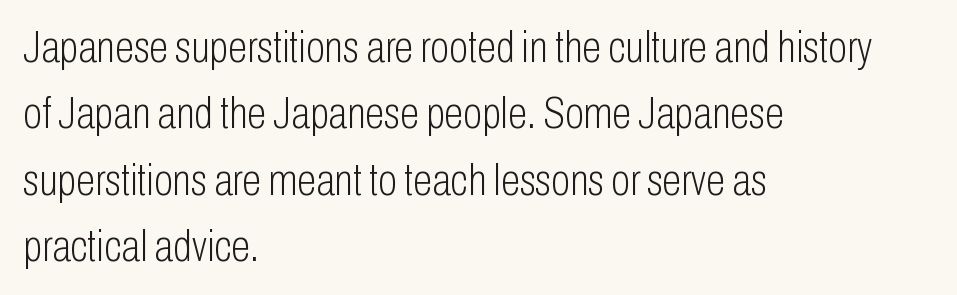
The image shows 44 px light, condensed sans-serif type, upright; set left-aligned, normal line spacing (1.51x), normal letter spacing, not underlined; low stroke contrast and a medium x-height.
